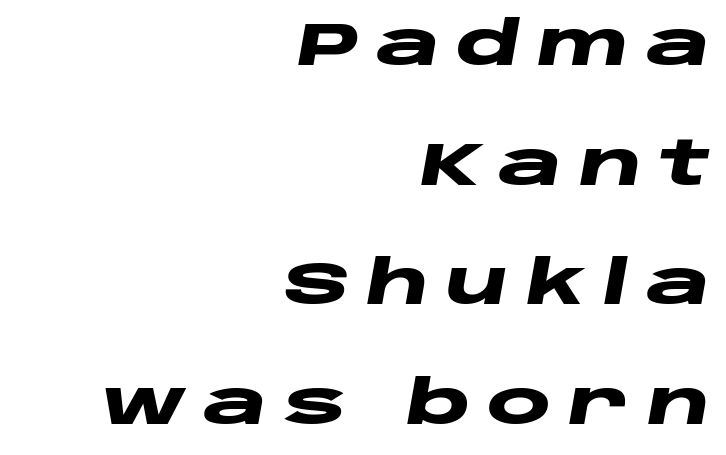
{"italic": "yes", "lean": "right", "slant_degrees": 10, "bold": "yes", "weight": "heavy", "width": "wide", "stroke_contrast": "low", "x_height": "large", "monospaced": "no", "underline": "no", "align": "right", "line_spacing": "loose", "line_spacing_ratio": 1.96, "letter_spacing": "wide", "letter_spacing_em": 0.27, "glyph_px": 61}
